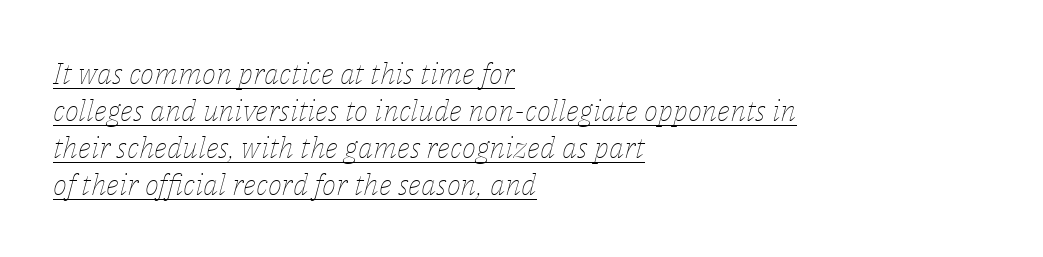
{"italic": "yes", "lean": "right", "slant_degrees": 14, "bold": "no", "weight": "thin", "width": "normal", "stroke_contrast": "low", "x_height": "medium", "monospaced": "no", "underline": "yes", "align": "left", "line_spacing_ratio": 1.23, "letter_spacing": "normal", "letter_spacing_em": 0.0, "glyph_px": 30}
